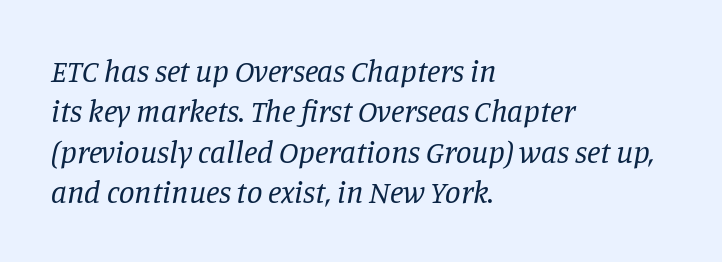
The image shows 31 px regular-weight serif type, italic (leaning right); set left-aligned, normal line spacing (1.3x), normal letter spacing, not underlined; low stroke contrast and a large x-height.
